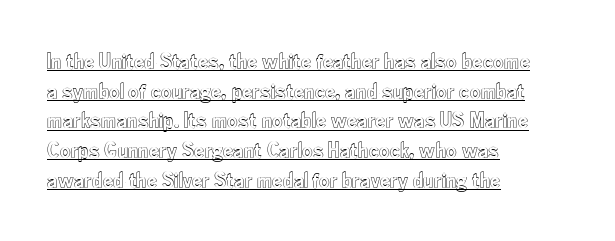
The image shows 23 px text type, upright; set left-aligned, normal line spacing (1.29x), normal letter spacing, underlined.
